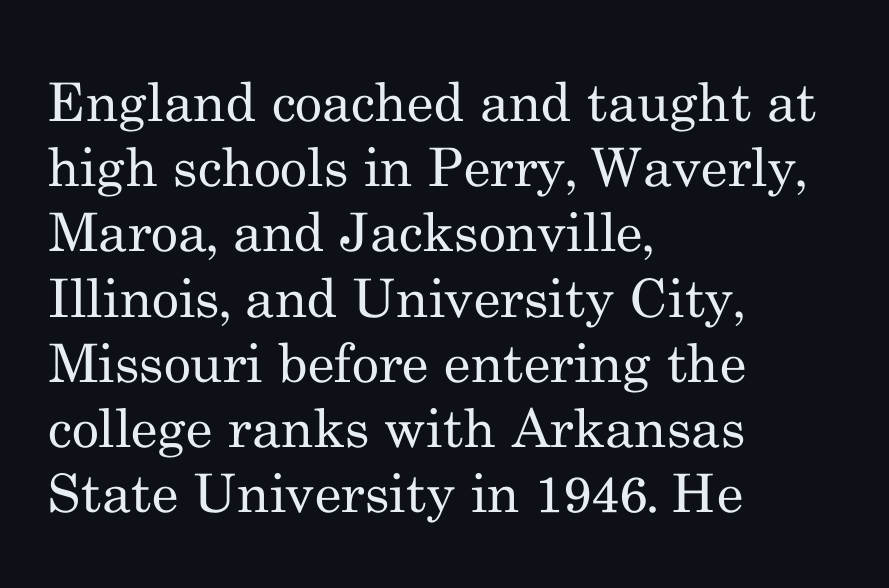
The passage shown has conventional tracking throughout. Look at the bottom of the vertical strokes: they flare into serifs here. A typesetter would mark this as roman, not italic. Beneath every word, the page is bare. Do the characters align in a grid? No, the font is proportional. The passage is arranged the way most books set body copy — flush left.
